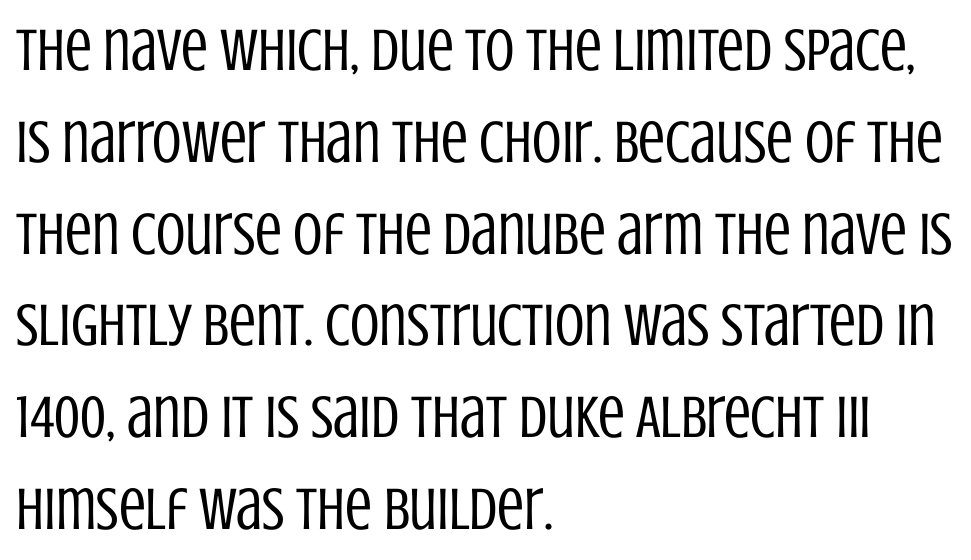
Q: Is the text bold? A: No.
Q: Is the text italic (slanted)? A: No, it is upright.
Q: Is the typeface a serif or a sans-serif typeface? A: Sans-serif.
Q: Is the text underlined? A: No.
Q: How is the paragraph aligned? A: Left-aligned.
Q: Is the spacing between letters normal or unusually wide? A: Normal.
Q: Is the spacing between lines tight, normal or loose? A: Normal.
Q: Width (condensed, normal, or wide)? A: Condensed.
Q: Stroke contrast? A: Low.
Q: x-height? A: Large.
Q: Monospaced? A: No.
